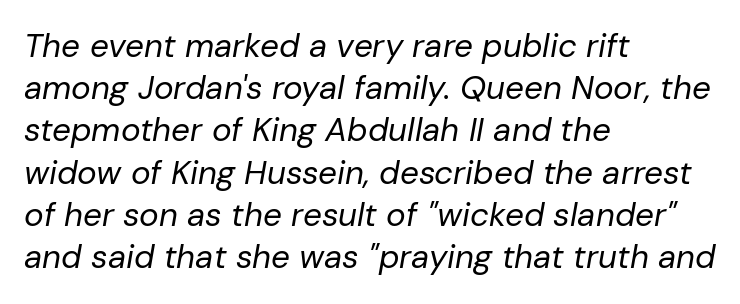
{"italic": "yes", "lean": "right", "slant_degrees": 10, "bold": "no", "weight": "regular", "width": "normal", "stroke_contrast": "low", "x_height": "medium", "monospaced": "no", "underline": "no", "align": "left", "line_spacing": "normal", "line_spacing_ratio": 1.28, "letter_spacing": "normal", "letter_spacing_em": 0.0, "glyph_px": 33}
